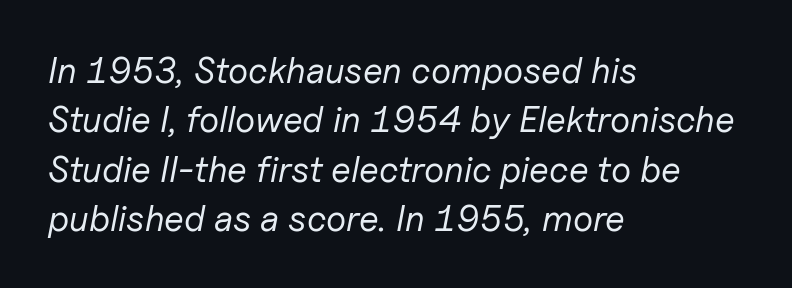
The image shows 36 px regular-weight type, italic (leaning right); set left-aligned, normal line spacing (1.37x), normal letter spacing, not underlined; low stroke contrast and a medium x-height.
